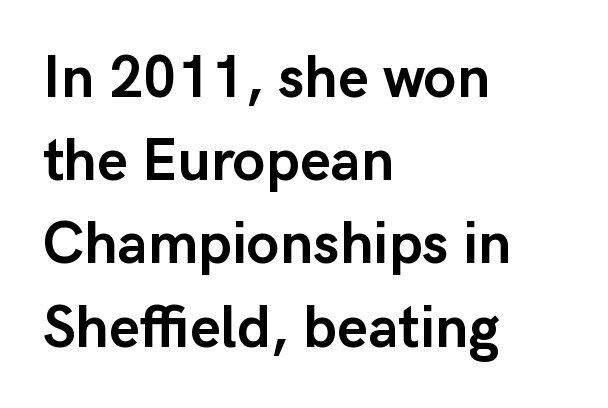
The image shows 59 px semibold sans-serif type, upright; set left-aligned, normal line spacing (1.41x), normal letter spacing, not underlined; low stroke contrast and a medium x-height.
